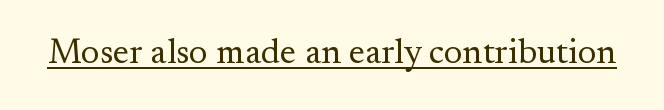
Q: Is the text bold? A: No.
Q: Is the text italic (slanted)? A: No, it is upright.
Q: Is the typeface a serif or a sans-serif typeface? A: Serif.
Q: Is the text underlined? A: Yes.
Q: Is the spacing between letters normal or unusually wide? A: Normal.
Q: Width (condensed, normal, or wide)? A: Normal.
Q: Stroke contrast? A: Medium.
Q: x-height? A: Small.
Q: Monospaced? A: No.
